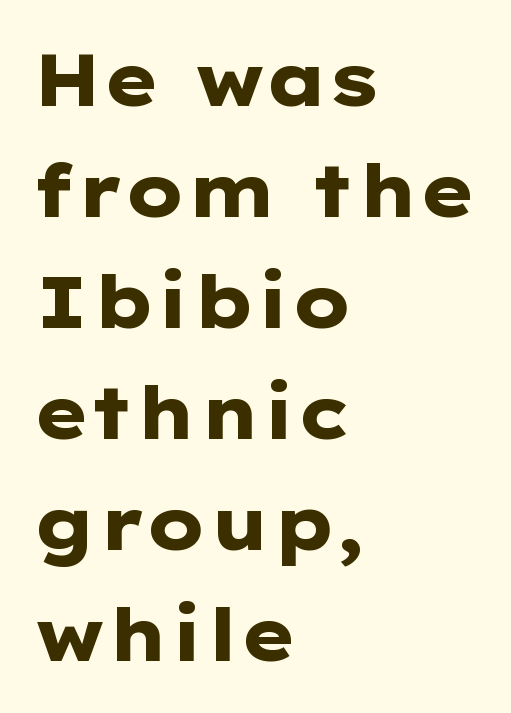
{"serif": "no", "italic": "no", "bold": "yes", "weight": "heavy", "width": "wide", "stroke_contrast": "low", "x_height": "medium", "monospaced": "no", "underline": "no", "align": "left", "line_spacing": "normal", "line_spacing_ratio": 1.52, "letter_spacing": "normal", "letter_spacing_em": 0.0, "glyph_px": 73}
